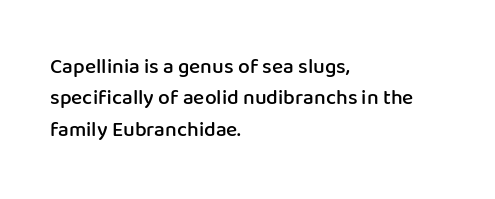
Q: Is the text bold? A: Semi-bold.
Q: Is the text italic (slanted)? A: No, it is upright.
Q: Is the text underlined? A: No.
Q: How is the paragraph aligned? A: Left-aligned.
Q: Is the spacing between letters normal or unusually wide? A: Normal.
Q: Is the spacing between lines tight, normal or loose? A: Normal.
